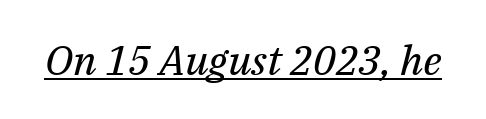
Italic? Definitely — the glyphs are oblique. The text was rendered using a seriffed face with decorative stroke endings. Stroke thickness stays within the range of a standard reading face or lighter. Does a line run under the words? Yes, clearly. Spacing between characters is what you'd get straight out of the box. A typesetter would call this proportional, since set widths differ per character.
